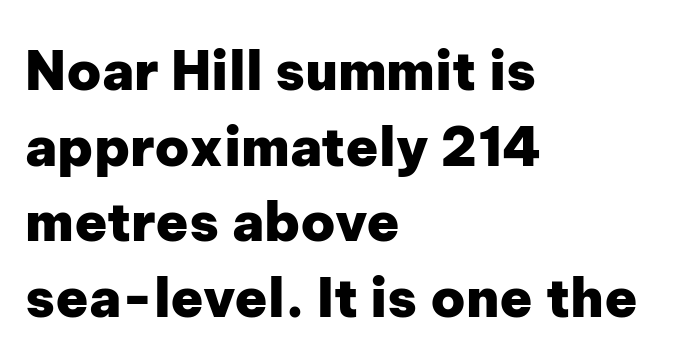
{"serif": "no", "italic": "no", "bold": "yes", "weight": "heavy", "width": "normal", "stroke_contrast": "low", "x_height": "medium", "monospaced": "no", "underline": "no", "align": "left", "line_spacing": "normal", "line_spacing_ratio": 1.4, "letter_spacing": "normal", "letter_spacing_em": 0.0, "glyph_px": 54}
